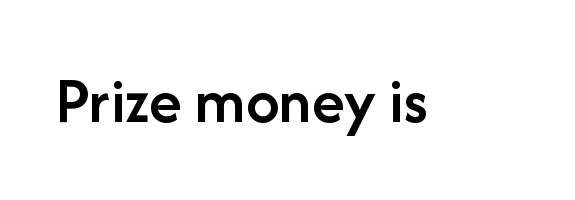
The image shows 67 px semibold sans-serif type, upright; set normal letter spacing, not underlined; low stroke contrast and a medium x-height.
